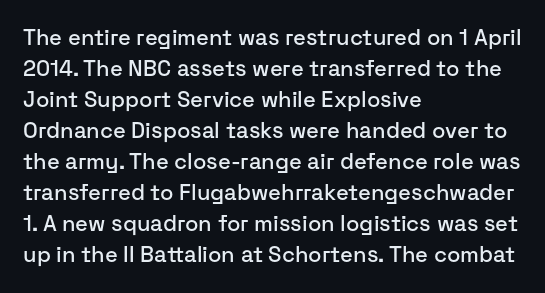
No italicization has been applied; the sample stays upright. The text block is weighted toward the left margin, trailing off unevenly rightward. Each row of text sits above clean, open space. Leading matches the norm, producing a regular column. Nobody touched the tracking dial on this one.
